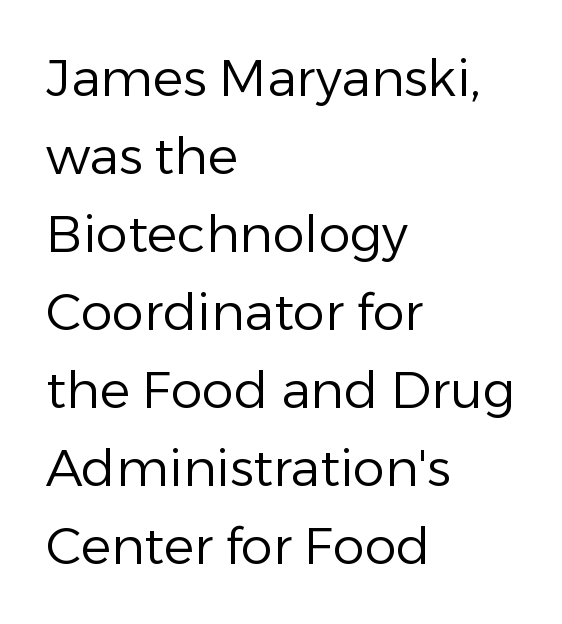
{"serif": "no", "italic": "no", "bold": "no", "weight": "regular", "width": "normal", "stroke_contrast": "low", "x_height": "medium", "monospaced": "no", "underline": "no", "align": "left", "line_spacing": "normal", "line_spacing_ratio": 1.53, "letter_spacing": "normal", "letter_spacing_em": 0.0, "glyph_px": 51}
